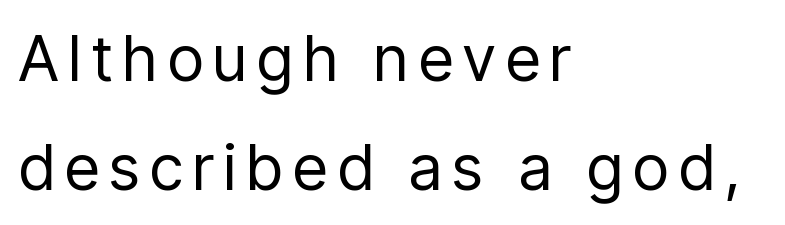
Q: Is the text bold? A: No.
Q: Is the text italic (slanted)? A: No, it is upright.
Q: Is the typeface a serif or a sans-serif typeface? A: Sans-serif.
Q: Is the text underlined? A: No.
Q: How is the paragraph aligned? A: Left-aligned.
Q: Width (condensed, normal, or wide)? A: Condensed.
Q: Stroke contrast? A: Low.
Q: x-height? A: Medium.
Q: Monospaced? A: No.
